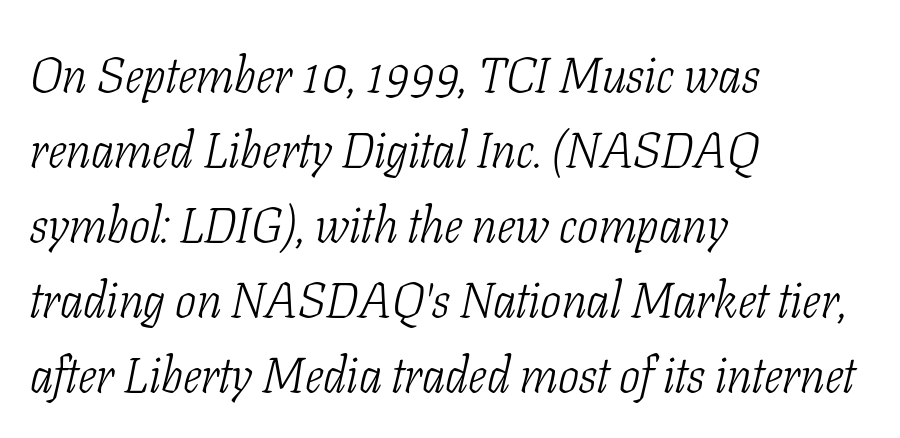
The foot of each line stays bare and open. Varying glyph widths throughout — classic text-font behaviour. Little horizontal feet cap the strokes, marking this as serif type. Caption: multi-line text, flush left, ragged right.
